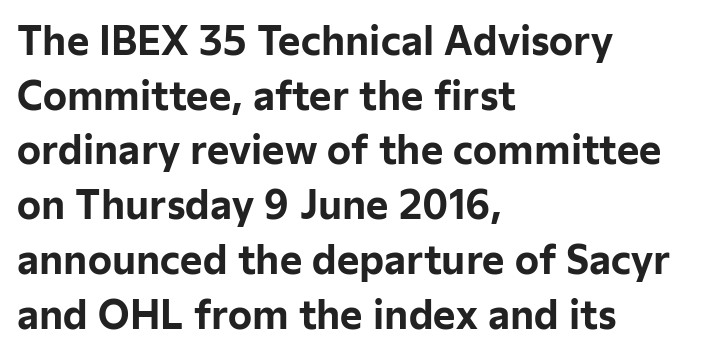
{"serif": "no", "italic": "no", "bold": "yes", "weight": "bold", "width": "normal", "stroke_contrast": "low", "x_height": "medium", "monospaced": "no", "underline": "no", "align": "left", "line_spacing": "normal", "line_spacing_ratio": 1.44, "letter_spacing": "normal", "letter_spacing_em": 0.0, "glyph_px": 38}
